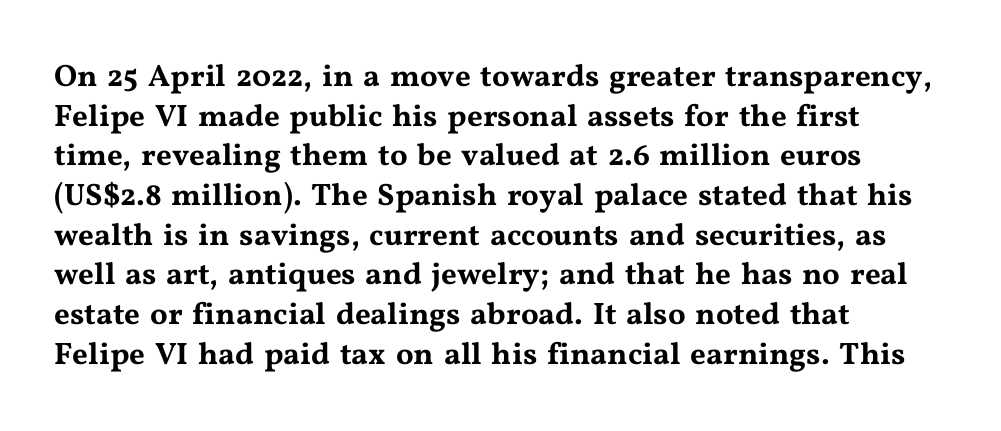
The image shows 31 px wide serif type, upright; set left-aligned, normal line spacing (1.28x), normal letter spacing, not underlined; medium stroke contrast and a medium x-height.
